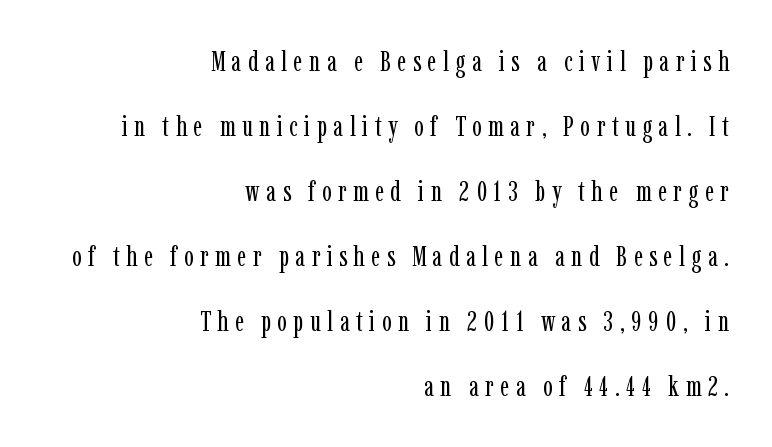
The typeface has the unassuming heft of standard copy or less. Notice the wide empty band between every row — that's loose leading. The specimen omits any rule beneath the text block's lines. You could not count columns in this text — the font is proportionally spaced. The lettering holds an erect, upright posture throughout.
